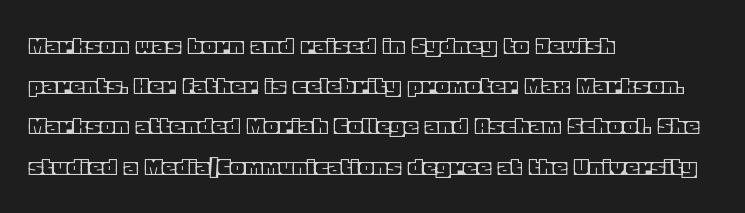
Q: Is the text italic (slanted)? A: No, it is upright.
Q: Is the text underlined? A: No.
Q: How is the paragraph aligned? A: Left-aligned.
Q: Is the spacing between letters normal or unusually wide? A: Normal.
Q: Is the spacing between lines tight, normal or loose? A: Normal.
